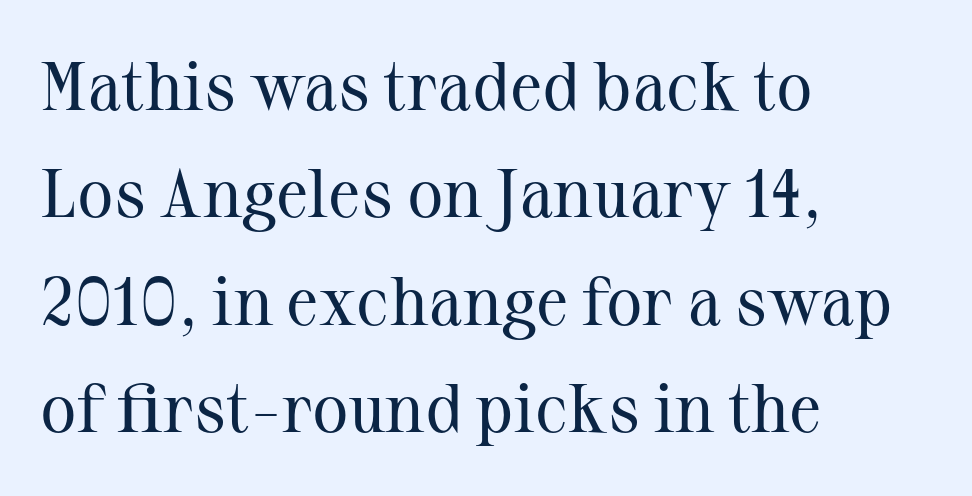
Q: Is the text bold? A: No.
Q: Is the text italic (slanted)? A: No, it is upright.
Q: Is the typeface a serif or a sans-serif typeface? A: Serif.
Q: Is the text underlined? A: No.
Q: How is the paragraph aligned? A: Left-aligned.
Q: Is the spacing between letters normal or unusually wide? A: Normal.
Q: Is the spacing between lines tight, normal or loose? A: Normal.
Q: Width (condensed, normal, or wide)? A: Normal.
Q: Stroke contrast? A: Medium.
Q: x-height? A: Medium.
Q: Monospaced? A: No.
